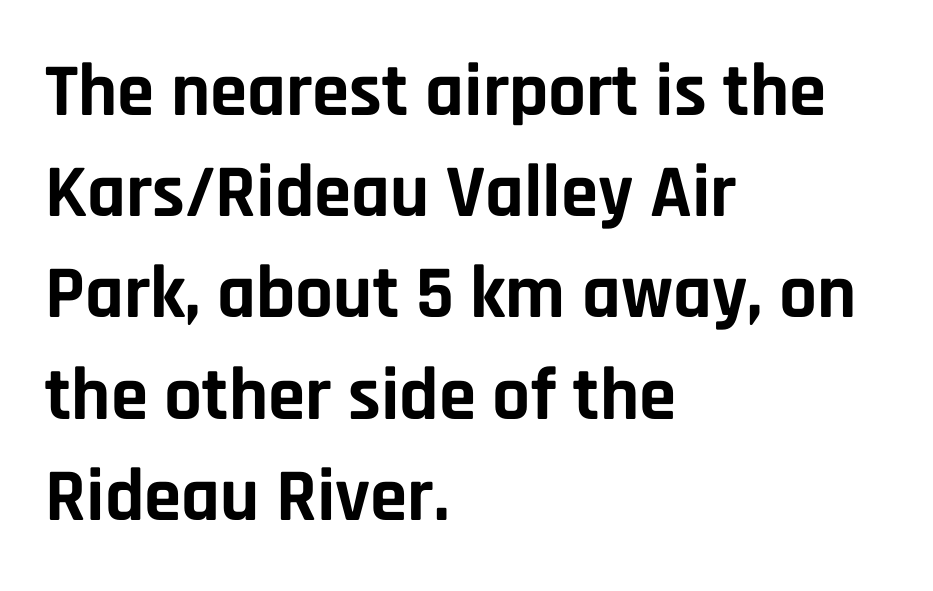
The image shows 75 px bold sans-serif type, upright; set left-aligned, normal line spacing (1.35x), normal letter spacing, not underlined; low stroke contrast and a large x-height.
